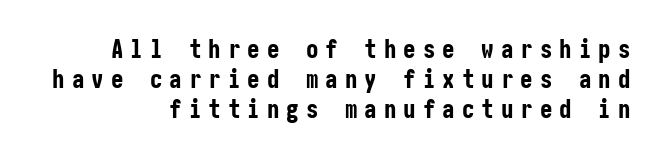
Q: Is the text bold? A: Yes.
Q: Is the text italic (slanted)? A: No, it is upright.
Q: Is the text underlined? A: No.
Q: How is the paragraph aligned? A: Right-aligned.
Q: Is the spacing between letters normal or unusually wide? A: Unusually wide.
